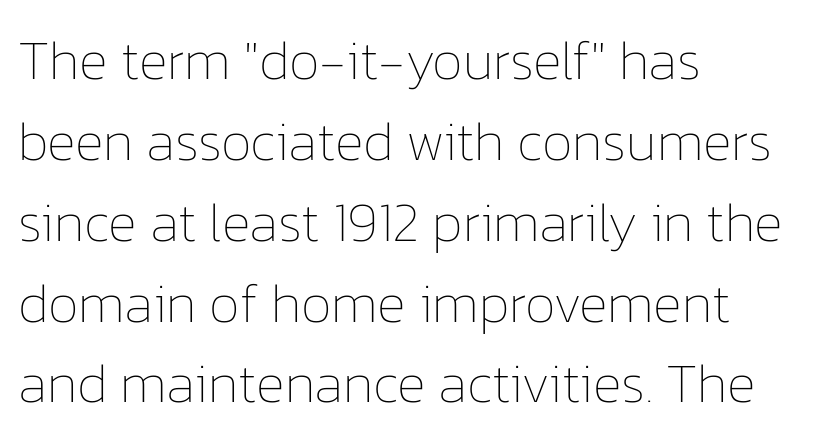
These lines were composed using upright roman letters. No extra tracking has been applied to these lines. Spacing verdict: proportional, widths tailored to each character. Heaviness? Minimal to ordinary, like unemphasized prose.
